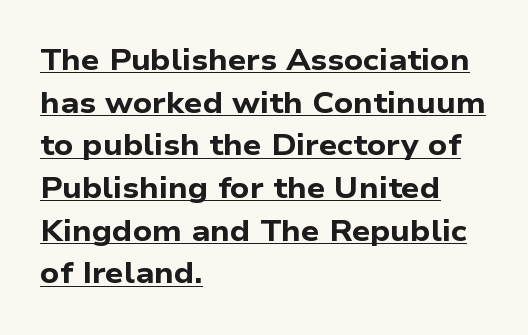
{"serif": "no", "bold": "yes", "weight": "bold", "width": "wide", "stroke_contrast": "low", "x_height": "medium", "monospaced": "no", "underline": "yes", "align": "left", "line_spacing": "normal", "line_spacing_ratio": 1.47, "letter_spacing": "normal", "letter_spacing_em": 0.0, "glyph_px": 29}
